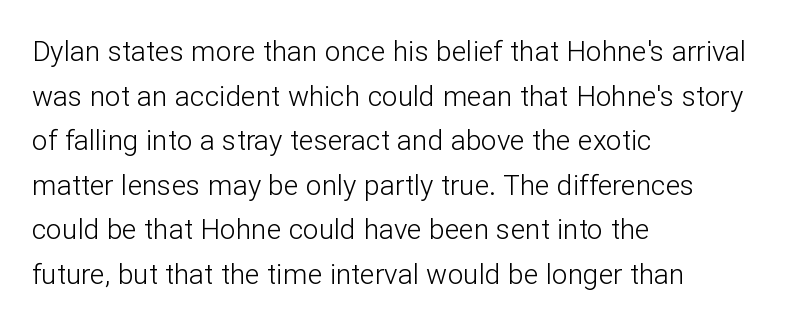
Q: Is the text bold? A: No.
Q: Is the text italic (slanted)? A: No, it is upright.
Q: Is the typeface a serif or a sans-serif typeface? A: Sans-serif.
Q: Is the text underlined? A: No.
Q: How is the paragraph aligned? A: Left-aligned.
Q: Is the spacing between letters normal or unusually wide? A: Normal.
Q: Is the spacing between lines tight, normal or loose? A: Normal.
Q: Width (condensed, normal, or wide)? A: Normal.
Q: Stroke contrast? A: Low.
Q: x-height? A: Medium.
Q: Monospaced? A: No.
